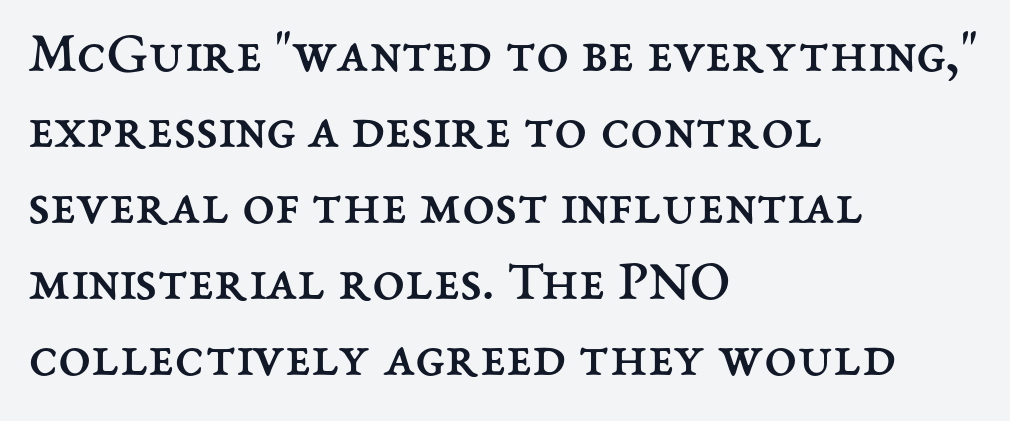
Q: Is the text bold? A: No.
Q: Is the text italic (slanted)? A: No, it is upright.
Q: Is the text underlined? A: No.
Q: How is the paragraph aligned? A: Left-aligned.
Q: Is the spacing between letters normal or unusually wide? A: Normal.
Q: Is the spacing between lines tight, normal or loose? A: Normal.
Q: Width (condensed, normal, or wide)? A: Normal.
Q: Stroke contrast? A: Medium.
Q: x-height? A: Medium.
Q: Monospaced? A: No.
